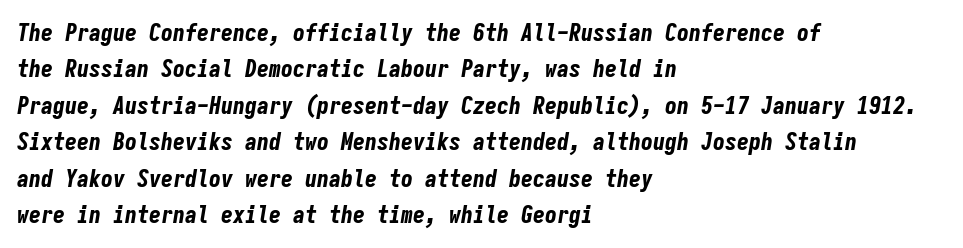
Q: Is the text bold? A: Yes.
Q: Is the text italic (slanted)? A: Yes, it leans right by about 9 degrees.
Q: Is the text underlined? A: No.
Q: How is the paragraph aligned? A: Left-aligned.
Q: Is the spacing between letters normal or unusually wide? A: Normal.
Q: Is the spacing between lines tight, normal or loose? A: Normal.
